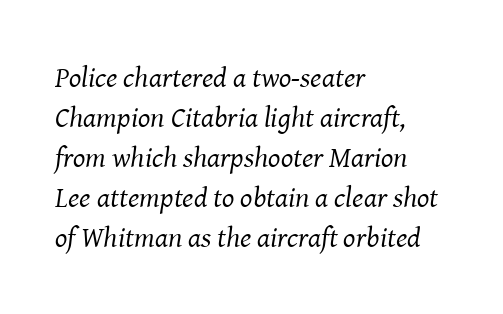
The image shows 29 px regular-weight serif type, italic (leaning right); set left-aligned, normal line spacing (1.38x), normal letter spacing, not underlined; medium stroke contrast and a medium x-height.
